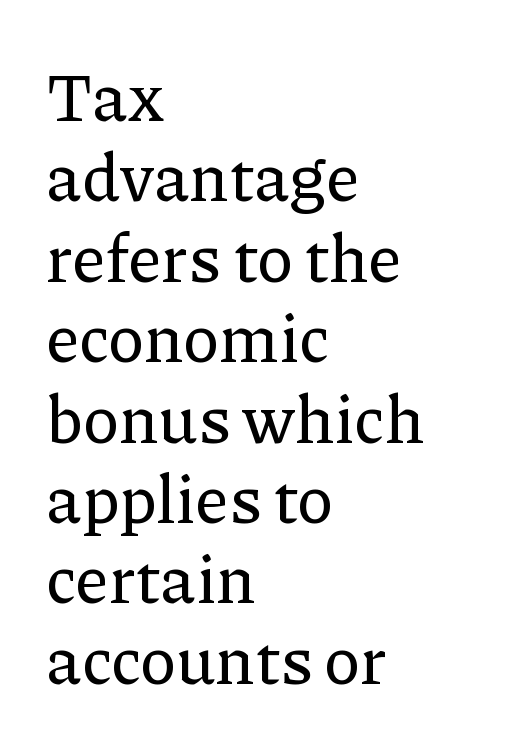
The image shows 67 px serif type, upright; set left-aligned, line spacing 1.2x, normal letter spacing, not underlined; low stroke contrast and a medium x-height.
